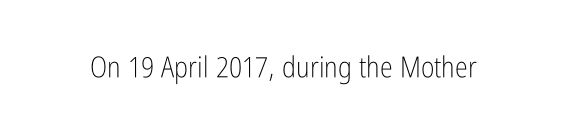
Q: Is the text bold? A: No.
Q: Is the text italic (slanted)? A: No, it is upright.
Q: Is the typeface a serif or a sans-serif typeface? A: Sans-serif.
Q: Is the text underlined? A: No.
Q: Is the spacing between letters normal or unusually wide? A: Normal.
Q: Width (condensed, normal, or wide)? A: Condensed.
Q: Stroke contrast? A: Low.
Q: x-height? A: Medium.
Q: Monospaced? A: No.
